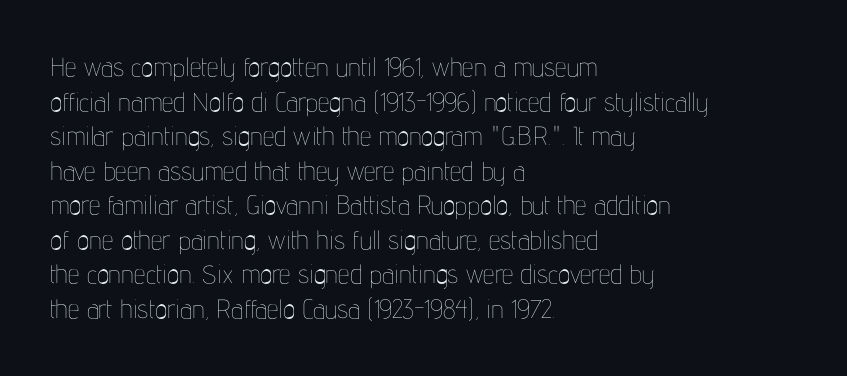
The image shows 26 px text type, upright; set left-aligned, normal line spacing (1.33x), normal letter spacing, not underlined.
